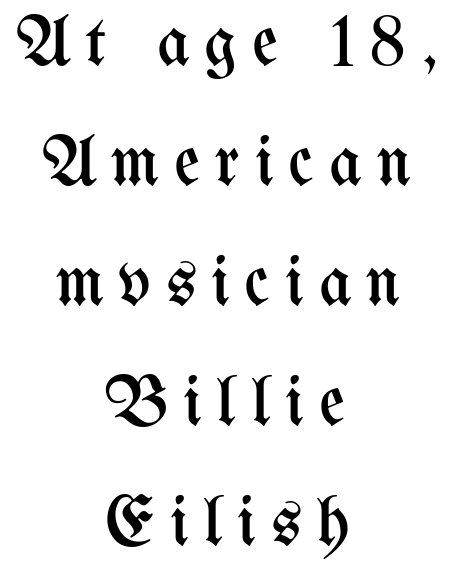
Reading down the block, each line starts at a different indent, mirrored at its end. Each letter keeps its own natural width here, so spacing adapts to shape. The gaps between neighbouring characters are conspicuously large. Unlike italic type, these characters show no tilt at all. Stems here are at most as thick as an everyday book face.
